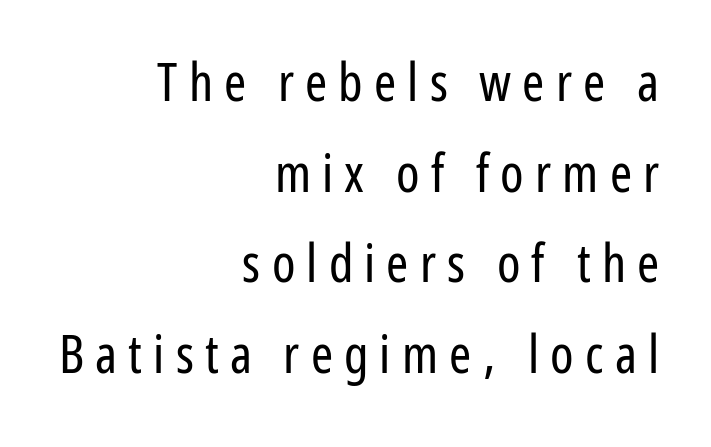
Here the designer chose a conventional face with non-uniform glyph widths. You can tell from the bare stems that sans-serif type was used. Is the type heavy? It reads as light-to-regular instead. Each row of text sits above clean, open space. A student would call this right alignment; a typographer would say flush right, rag left.
